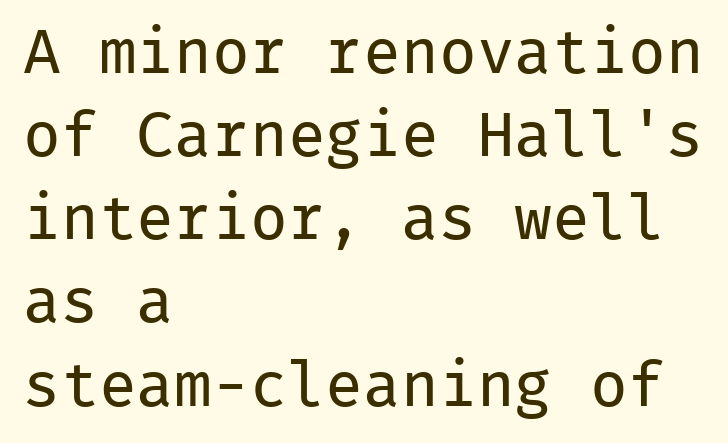
The image shows 63 px regular-weight sans-serif type, upright, monospaced; set left-aligned, normal line spacing (1.32x), normal letter spacing, not underlined; low stroke contrast and a medium x-height.
